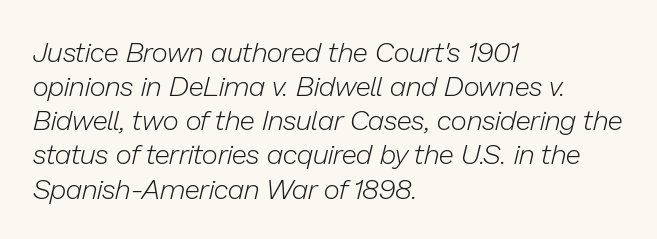
Q: Is the text bold? A: No.
Q: Is the text italic (slanted)? A: Yes, it leans right by about 13 degrees.
Q: Is the text underlined? A: No.
Q: How is the paragraph aligned? A: Left-aligned.
Q: Is the spacing between letters normal or unusually wide? A: Normal.
Q: Width (condensed, normal, or wide)? A: Normal.
Q: Stroke contrast? A: Low.
Q: x-height? A: Medium.
Q: Monospaced? A: No.
